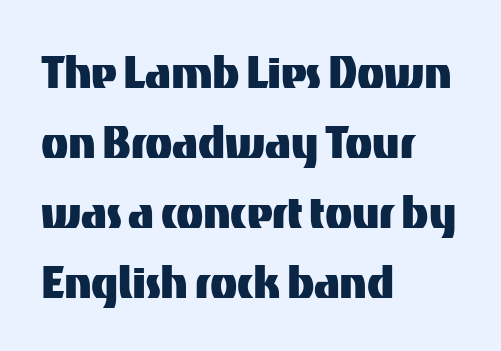
Q: Is the text italic (slanted)? A: No, it is upright.
Q: Is the typeface a serif or a sans-serif typeface? A: Sans-serif.
Q: Is the text underlined? A: No.
Q: How is the paragraph aligned? A: Left-aligned.
Q: Is the spacing between letters normal or unusually wide? A: Normal.
Q: Is the spacing between lines tight, normal or loose? A: Normal.
Q: Width (condensed, normal, or wide)? A: Normal.
Q: Stroke contrast? A: Medium.
Q: x-height? A: Medium.
Q: Monospaced? A: No.
